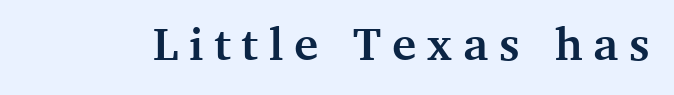
The image shows 46 px semibold serif type, upright; set unusually wide letter spacing (+0.24 em), not underlined; medium stroke contrast and a medium x-height.
